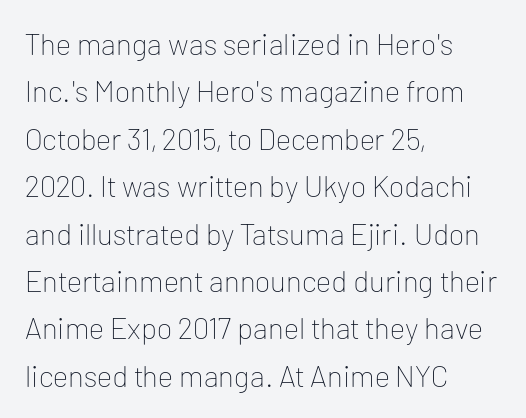
The image shows 30 px thin sans-serif type, upright; set left-aligned, normal line spacing (1.58x), normal letter spacing, not underlined; low stroke contrast and a medium x-height.
